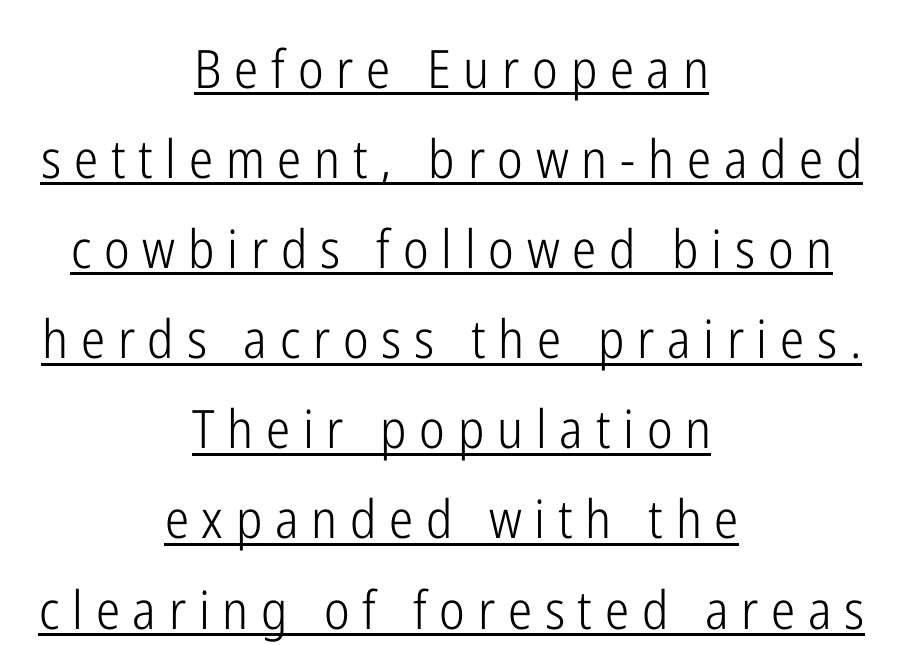
Each line is balanced around a shared central axis. Weight: in the light-to-regular range. Baseline-to-baseline distance is the conventional proportion of letter height. The tracking jumps out immediately: characters are airy and widely separated. You could not count columns in this text — the font is proportionally spaced.
